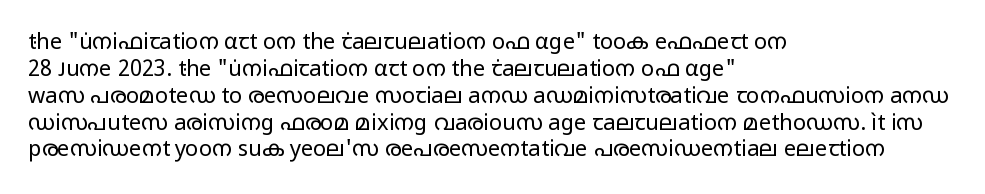
The image shows 22 px text type, upright; set left-aligned, line spacing 1.22x, normal letter spacing, not underlined.
